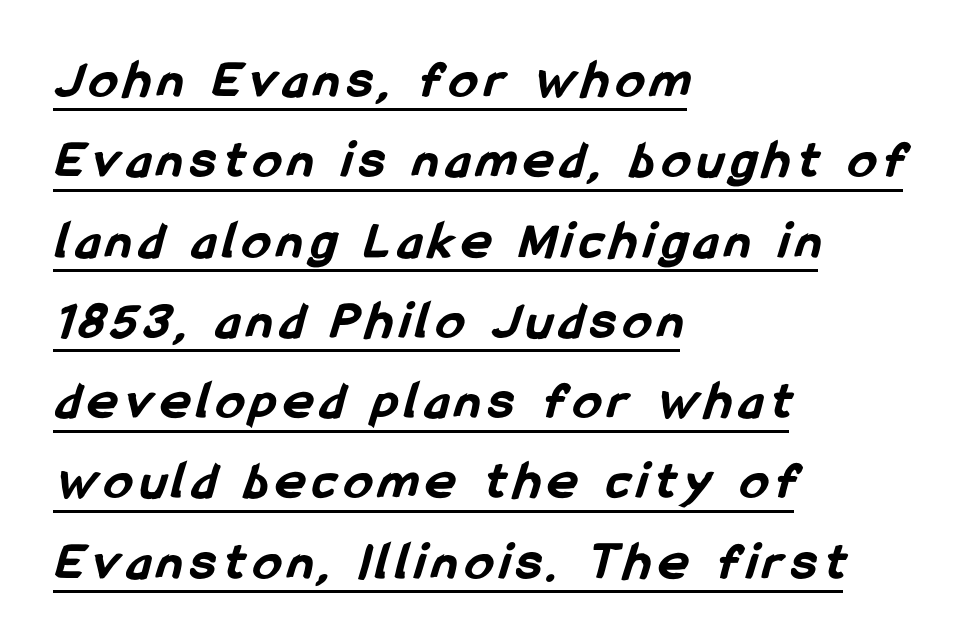
{"serif": "no", "bold": "yes", "weight": "bold", "width": "condensed", "stroke_contrast": "low", "x_height": "medium", "monospaced": "no", "underline": "yes", "align": "left", "line_spacing": "normal", "line_spacing_ratio": 1.46, "glyph_px": 55}
